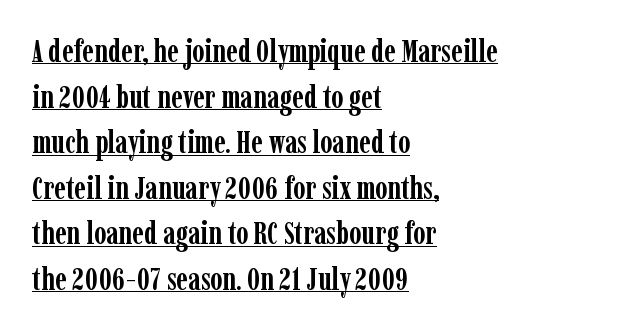
The image shows 31 px semibold, condensed serif type, upright; set left-aligned, normal line spacing (1.47x), normal letter spacing, underlined; low stroke contrast and a medium x-height.
